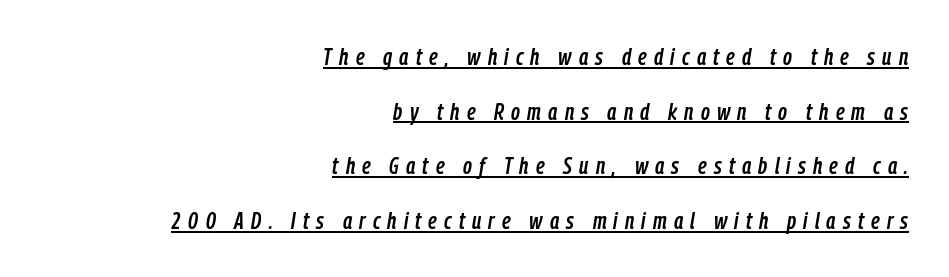
{"italic": "yes", "lean": "right", "slant_degrees": 9, "underline": "yes", "align": "right", "line_spacing": "loose", "line_spacing_ratio": 2.28, "letter_spacing": "wide", "letter_spacing_em": 0.3, "glyph_px": 24}
